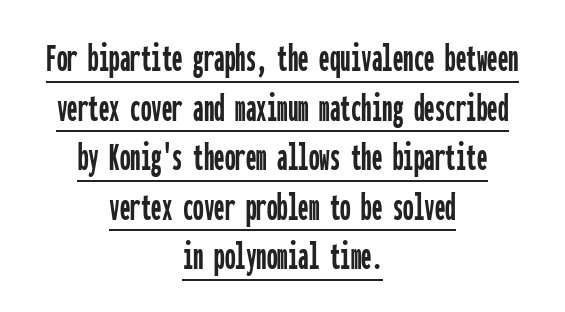
{"serif": "no", "italic": "no", "width": "condensed", "stroke_contrast": "low", "x_height": "medium", "monospaced": "yes", "underline": "yes", "align": "center", "line_spacing_ratio": 1.18, "letter_spacing": "normal", "letter_spacing_em": 0.0, "glyph_px": 42}
